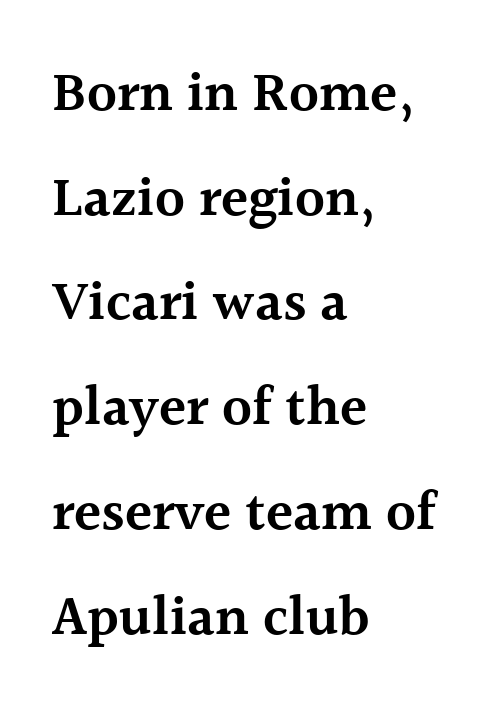
A somewhat darkened texture: the type is semibold rather than bold. Does the copy run flush right? No — it runs flush left. In terms of letterform style, serifs are clearly present. Posture: straight, roman, zero tilt.
